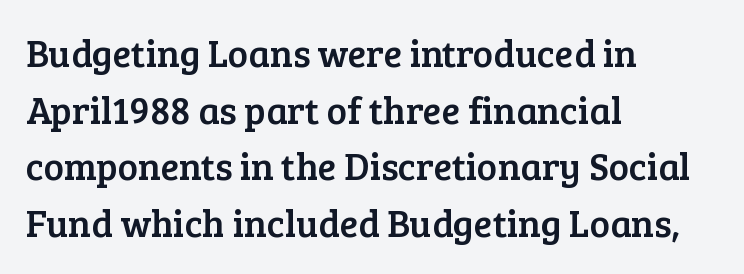
The image shows 38 px serif type, upright; set left-aligned, normal line spacing (1.49x), normal letter spacing, not underlined; low stroke contrast and a medium x-height.
